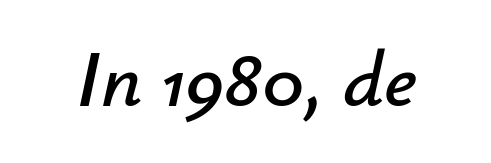
Q: Is the text italic (slanted)? A: Yes, it leans right by about 12 degrees.
Q: Is the text underlined? A: No.
Q: Is the spacing between letters normal or unusually wide? A: Normal.
Q: Width (condensed, normal, or wide)? A: Normal.
Q: Stroke contrast? A: Low.
Q: x-height? A: Small.
Q: Monospaced? A: No.
